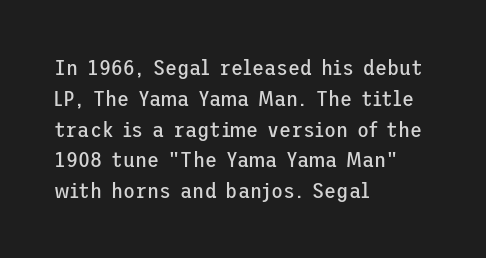
Q: Is the text bold? A: No.
Q: Is the text italic (slanted)? A: No, it is upright.
Q: Is the text underlined? A: No.
Q: How is the paragraph aligned? A: Left-aligned.
Q: Is the spacing between letters normal or unusually wide? A: Normal.
Q: Is the spacing between lines tight, normal or loose? A: Normal.
